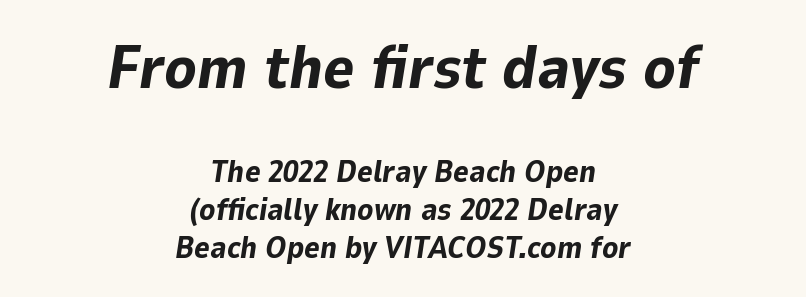
Lines of text with bare space underneath. Larger block? The one above; the one below is distinctly smaller. Honestly, the letter spacing is just normal — you wouldn't notice it. Notice how thick the strokes are: this is what a full bold looks like. The text carries the slant typical of an italic or oblique font. Spacing verdict: proportional, widths tailored to each character.
